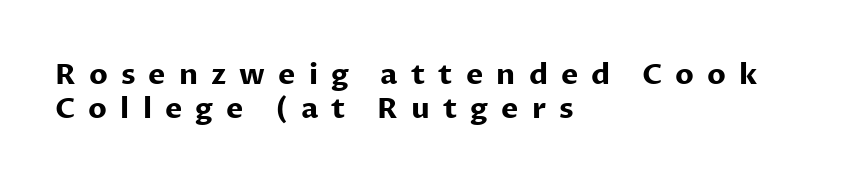
What stands out about the letter spacing? Its width — letters are far apart. Here the designer chose a conventional face with non-uniform glyph widths. Bare-footed words on every line. Classification — sans serif. Posture: straight, roman, zero tilt. Casual observation: everything's shoved over to the left.
